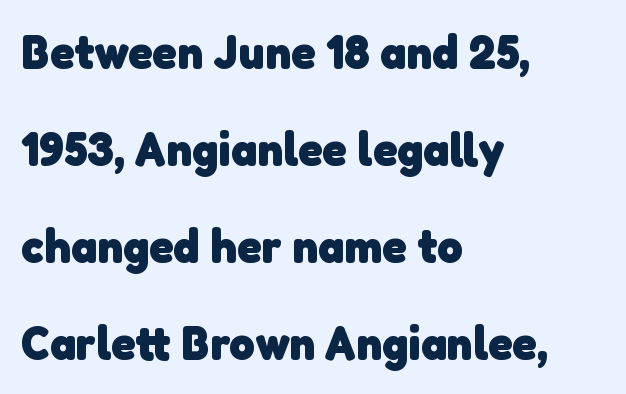
This is heavy type, rendered in bold. These lines are rendered in a variable-pitch font. The type family on display is of the sans-serif kind. One-word summary of the alignment: left. Quick note: underline off. The gaps between neighbouring characters are ordinary and unremarkable.
